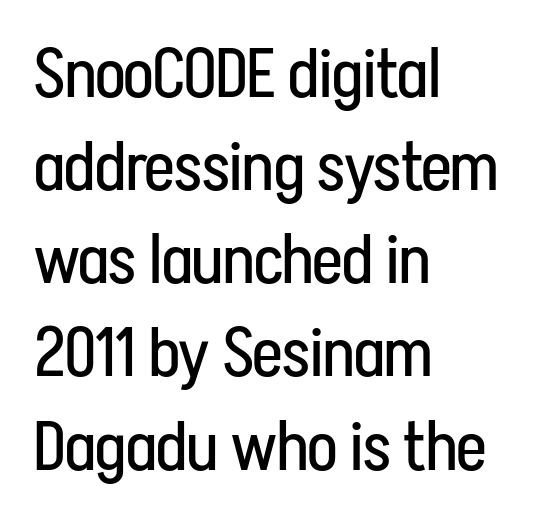
The foot of each line stays bare and open. This is the regular roman posture of the typeface. The paragraph shown leans on its left margin. Do the characters align in a grid? No, the font is proportional.
